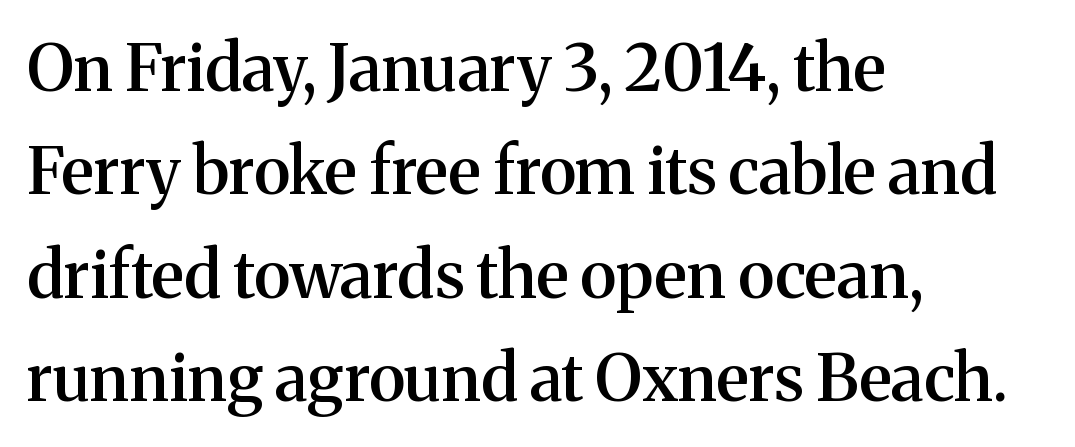
The image shows 65 px semibold serif type, upright; set left-aligned, normal line spacing (1.59x), normal letter spacing, not underlined; medium stroke contrast and a medium x-height.
